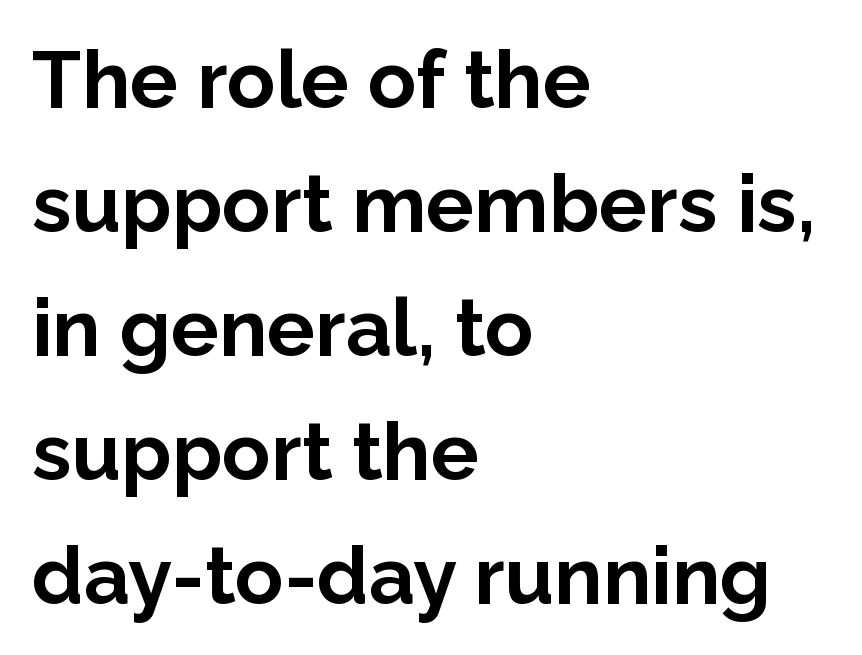
Thick stems and heavy bowls — unmistakably bold. Visually the block forms a straight wall on the left and a jagged coastline on the right. The baseline area is clear. This sample has the flowing, uneven cadence of proportional lettering. One glance says typical: line gaps are just what's usual. Honestly, the letter spacing is just normal — you wouldn't notice it.
